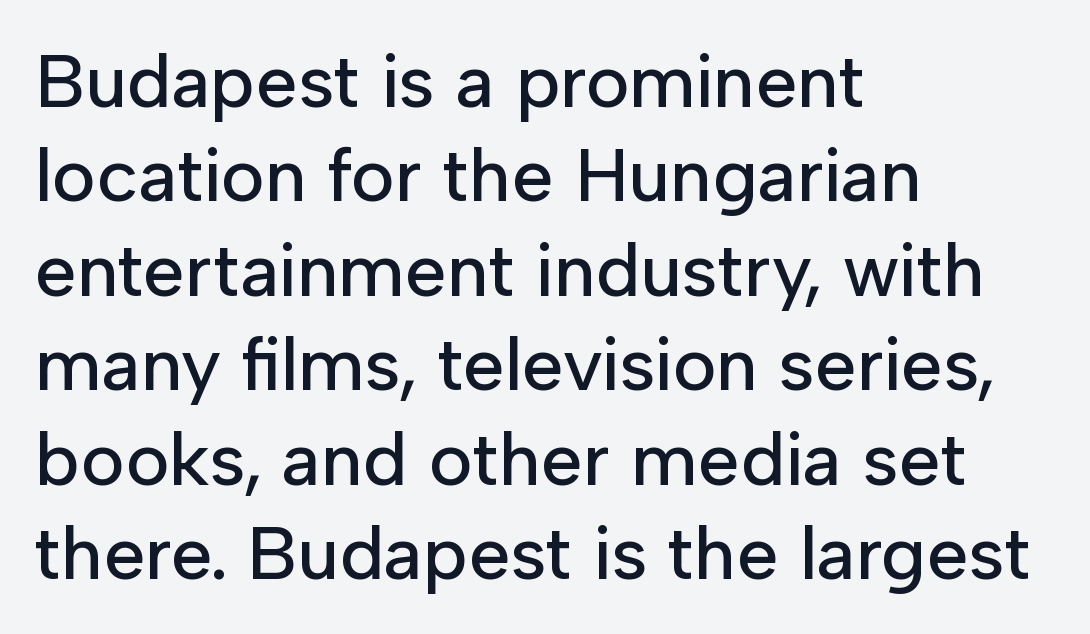
{"serif": "no", "italic": "no", "width": "normal", "stroke_contrast": "low", "x_height": "medium", "monospaced": "no", "underline": "no", "align": "left", "line_spacing": "normal", "line_spacing_ratio": 1.26, "letter_spacing": "normal", "letter_spacing_em": 0.0, "glyph_px": 75}
